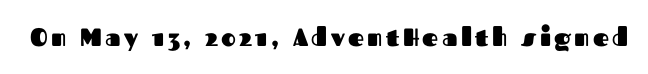
Q: Is the text bold? A: Yes.
Q: Is the text italic (slanted)? A: No, it is upright.
Q: Is the text underlined? A: No.
